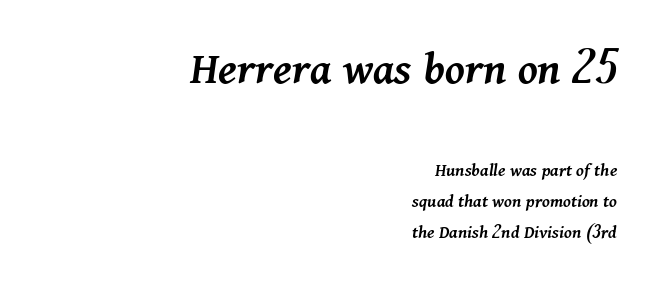
The image shows 48 px semibold type, italic (leaning right); set right-aligned, normal line spacing (1.63x), normal letter spacing, not underlined; the first (top) block is 2.53x larger; medium stroke contrast and a medium x-height.
